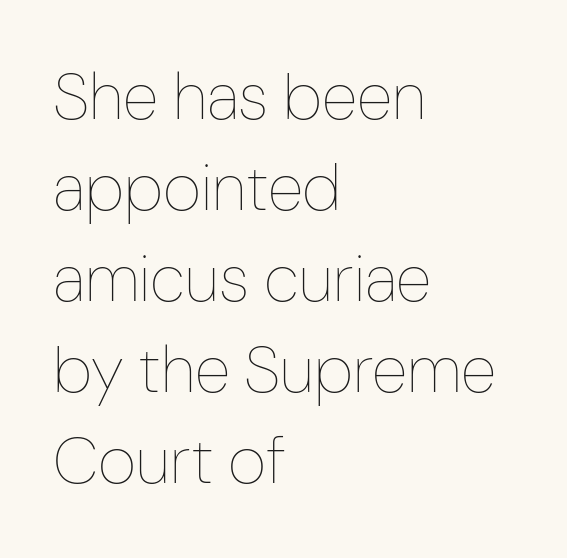
{"italic": "no", "bold": "no", "weight": "thin", "width": "condensed", "stroke_contrast": "low", "x_height": "medium", "monospaced": "no", "underline": "no", "align": "left", "line_spacing": "normal", "line_spacing_ratio": 1.38, "letter_spacing": "normal", "letter_spacing_em": 0.0, "glyph_px": 66}
